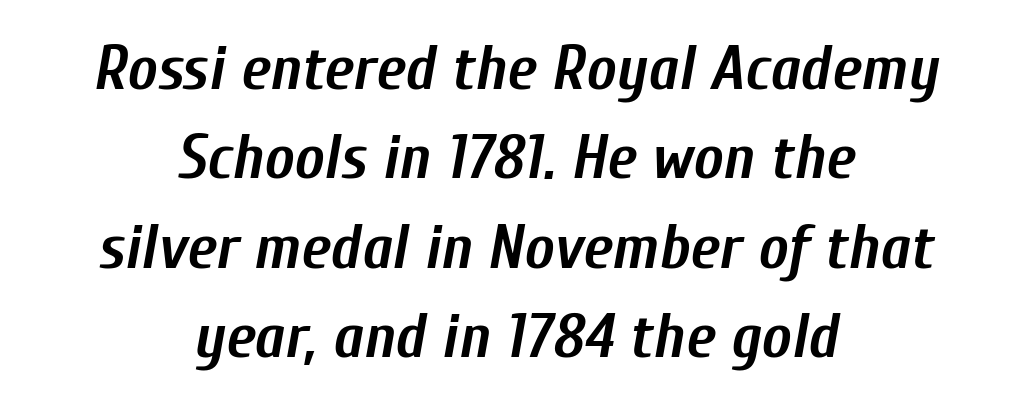
The image shows 63 px semibold, condensed type, italic (leaning right); set centered, normal line spacing (1.42x), normal letter spacing, not underlined; low stroke contrast and a medium x-height.
